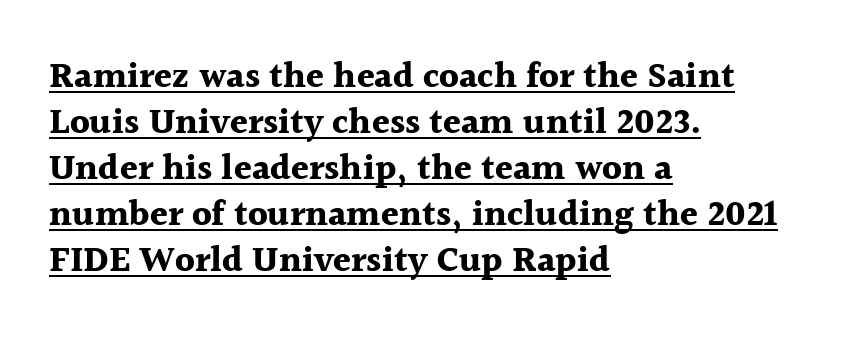
A normal amount of white space separates one row of letters from the next. One-word summary of the alignment: left. Nope, not italic — everything's standing straight. The text was rendered using a seriffed face with decorative stroke endings.
